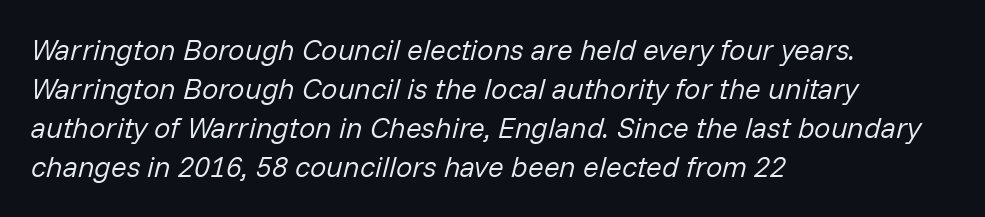
Q: Is the text bold? A: No.
Q: Is the text italic (slanted)? A: Yes, it leans right by about 14 degrees.
Q: Is the text underlined? A: No.
Q: How is the paragraph aligned? A: Left-aligned.
Q: Is the spacing between letters normal or unusually wide? A: Normal.
Q: Is the spacing between lines tight, normal or loose? A: Normal.
Q: Width (condensed, normal, or wide)? A: Normal.
Q: Stroke contrast? A: Low.
Q: x-height? A: Medium.
Q: Monospaced? A: No.
